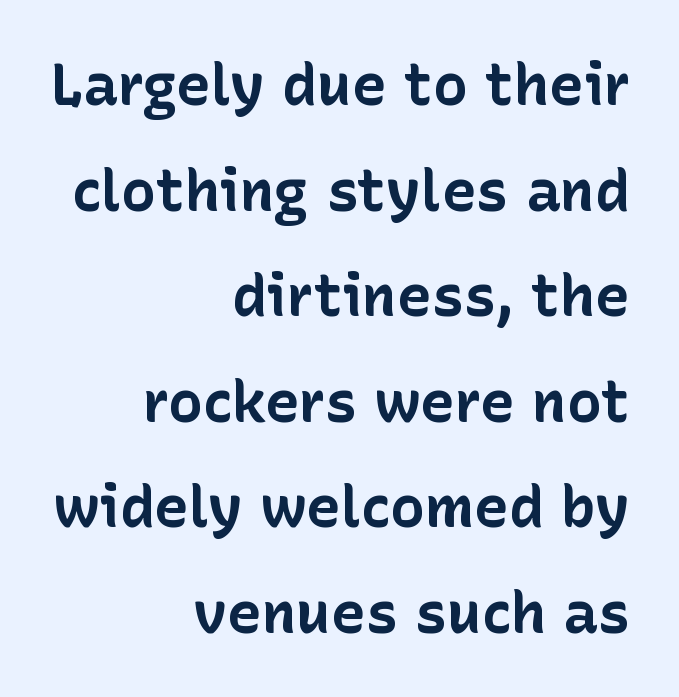
Q: Is the text bold? A: Yes.
Q: Is the text italic (slanted)? A: No, it is upright.
Q: Is the typeface a serif or a sans-serif typeface? A: Sans-serif.
Q: Is the text underlined? A: No.
Q: How is the paragraph aligned? A: Right-aligned.
Q: Is the spacing between letters normal or unusually wide? A: Normal.
Q: Width (condensed, normal, or wide)? A: Normal.
Q: Stroke contrast? A: Low.
Q: x-height? A: Medium.
Q: Monospaced? A: No.
